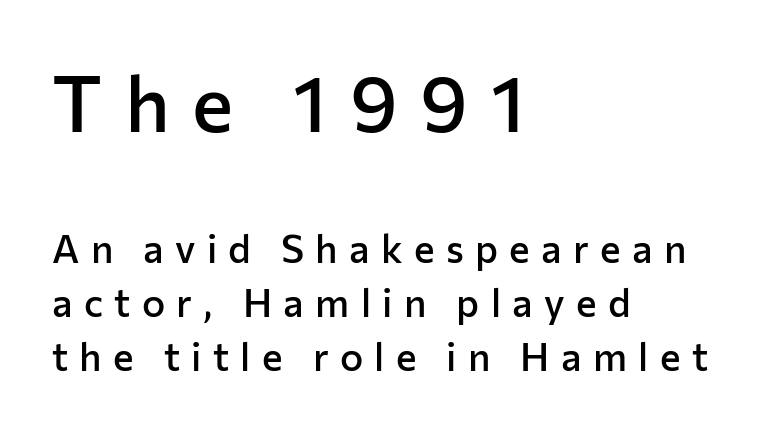
Q: Is the text bold? A: Semi-bold.
Q: Is the text italic (slanted)? A: No, it is upright.
Q: Is the typeface a serif or a sans-serif typeface? A: Sans-serif.
Q: Is the text underlined? A: No.
Q: How is the paragraph aligned? A: Left-aligned.
Q: Is the spacing between letters normal or unusually wide? A: Unusually wide.
Q: Is the spacing between lines tight, normal or loose? A: Normal.
Q: Which block of text is set in a larger size, the first (top) or the second (bottom)? A: The first (top) one.
Q: Width (condensed, normal, or wide)? A: Normal.
Q: Stroke contrast? A: Low.
Q: x-height? A: Medium.
Q: Monospaced? A: No.
